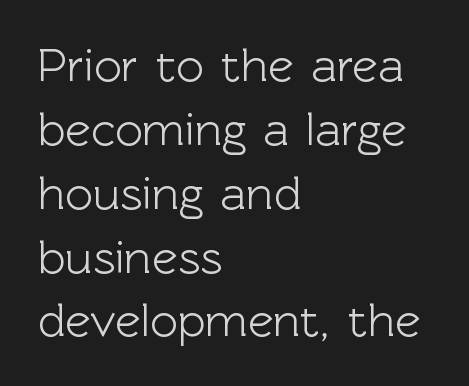
Q: Is the text italic (slanted)? A: No, it is upright.
Q: Is the typeface a serif or a sans-serif typeface? A: Sans-serif.
Q: Is the text underlined? A: No.
Q: How is the paragraph aligned? A: Left-aligned.
Q: Is the spacing between letters normal or unusually wide? A: Normal.
Q: Is the spacing between lines tight, normal or loose? A: Normal.
Q: Width (condensed, normal, or wide)? A: Normal.
Q: x-height? A: Medium.
Q: Monospaced? A: No.
